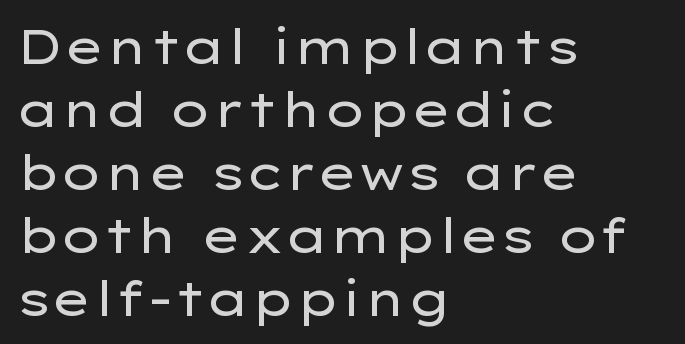
The cut favours lightness, reaching ordinary text weight at its darkest. The face used here is proportionally spaced, like ordinary book or web type. The rendering keeps characters at their native spacing. Beneath every word, the page is bare. This sample uses an upright cut, with every glyph sitting square on the baseline. The compositor pushed each line to the left boundary.
